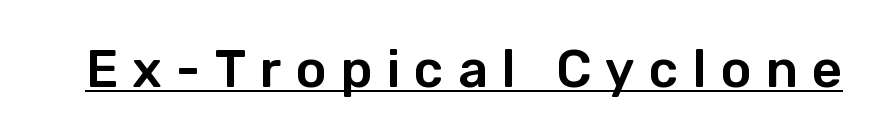
Q: Is the text italic (slanted)? A: No, it is upright.
Q: Is the typeface a serif or a sans-serif typeface? A: Sans-serif.
Q: Is the text underlined? A: Yes.
Q: Is the spacing between letters normal or unusually wide? A: Unusually wide.
Q: Width (condensed, normal, or wide)? A: Normal.
Q: Stroke contrast? A: Low.
Q: x-height? A: Medium.
Q: Monospaced? A: No.
